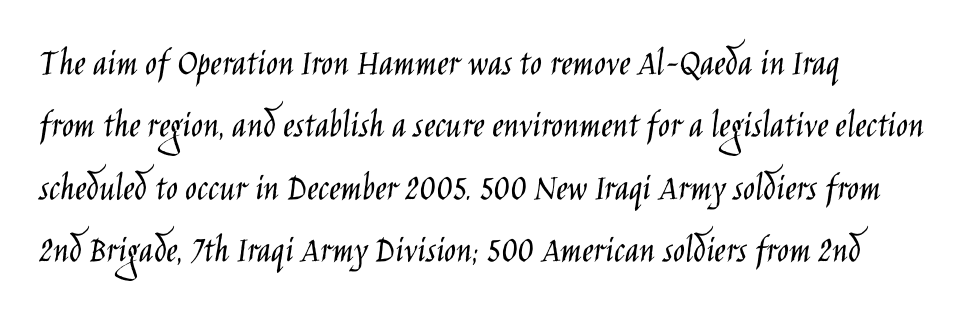
Q: Is the text bold? A: No.
Q: Is the text italic (slanted)? A: Yes.
Q: Is the typeface a serif or a sans-serif typeface? A: Sans-serif.
Q: Is the text underlined? A: No.
Q: How is the paragraph aligned? A: Left-aligned.
Q: Is the spacing between letters normal or unusually wide? A: Normal.
Q: Is the spacing between lines tight, normal or loose? A: Normal.
Q: Width (condensed, normal, or wide)? A: Condensed.
Q: Stroke contrast? A: Low.
Q: x-height? A: Large.
Q: Monospaced? A: No.
